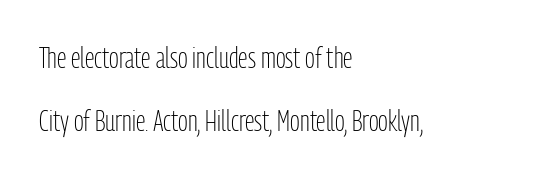
{"serif": "no", "italic": "no", "bold": "no", "weight": "light", "width": "condensed", "stroke_contrast": "low", "x_height": "medium", "monospaced": "no", "underline": "no", "align": "left", "line_spacing": "loose", "line_spacing_ratio": 2.18, "letter_spacing": "normal", "letter_spacing_em": 0.0, "glyph_px": 29}
